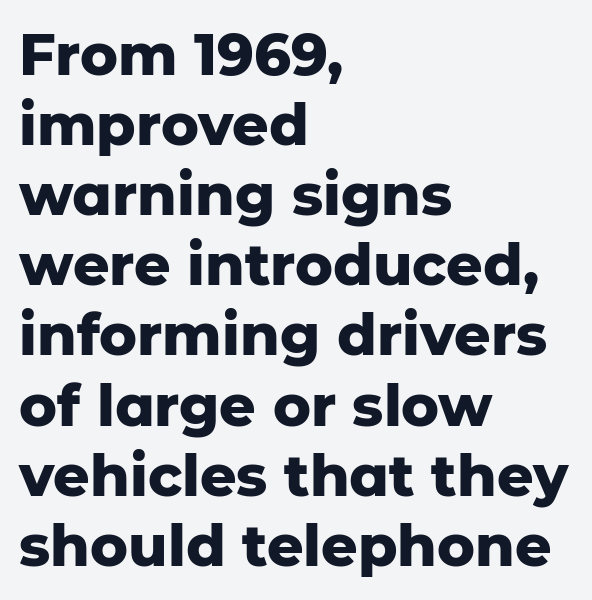
Q: Is the text bold? A: Yes.
Q: Is the text italic (slanted)? A: No, it is upright.
Q: Is the typeface a serif or a sans-serif typeface? A: Sans-serif.
Q: Is the text underlined? A: No.
Q: How is the paragraph aligned? A: Left-aligned.
Q: Is the spacing between letters normal or unusually wide? A: Normal.
Q: Width (condensed, normal, or wide)? A: Normal.
Q: Stroke contrast? A: Low.
Q: x-height? A: Medium.
Q: Monospaced? A: No.
